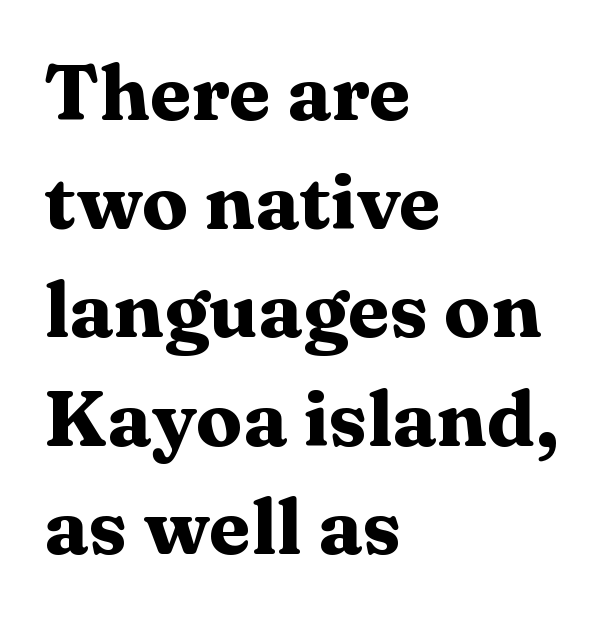
Has an underline been added? It has not. The text was rendered using a seriffed face with decorative stroke endings. In terms of letterspacing, this is plain default setting. What weight is shown? A full bold with thick strokes. These lines were composed using upright roman letters.
